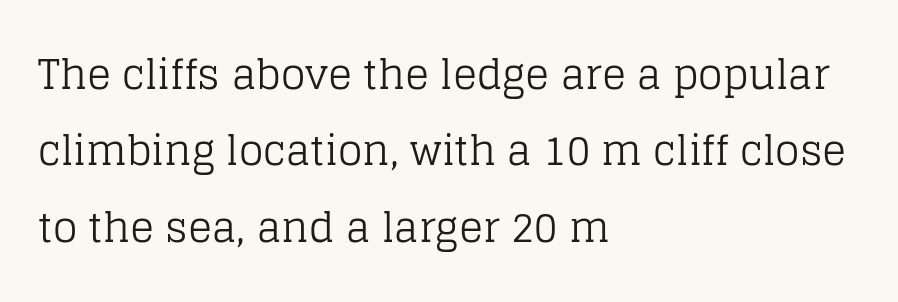
Counters stay open thanks to moderate or lighter strokes. Old-style or modern, the face here clearly has serifs. The rag falls on the right side of this text block. Beneath every word, the page is bare. Posture: upright roman. Do the characters align in a grid? No, the font is proportional.
